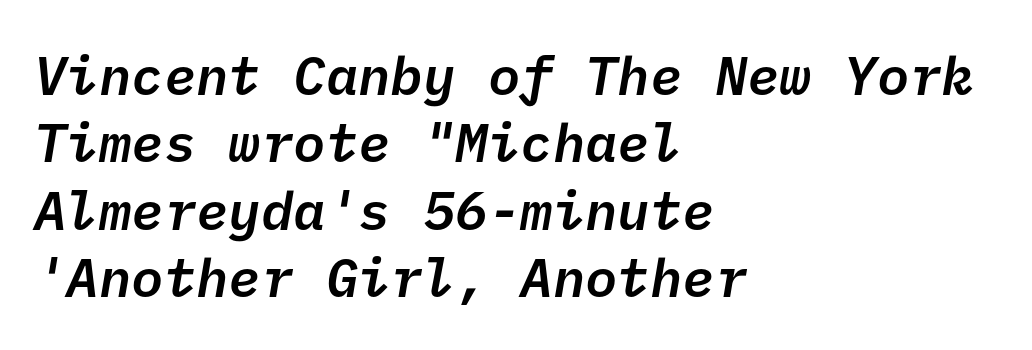
{"serif": "no", "bold": "semi", "weight": "semibold", "width": "normal", "stroke_contrast": "low", "x_height": "medium", "underline": "no", "align": "left", "line_spacing": "normal", "line_spacing_ratio": 1.25, "letter_spacing": "normal", "letter_spacing_em": 0.0, "glyph_px": 54}
